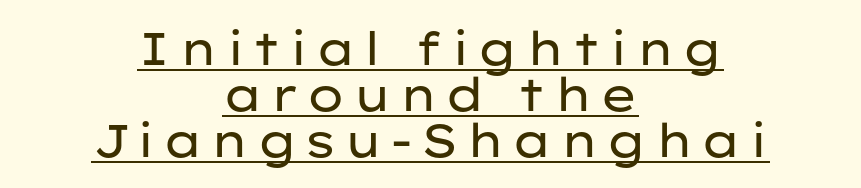
The font is comparable to plain body text, perhaps lighter. Do the characters align in a grid? No, the font is proportional. This sample carries an underscore along the baseline area. Posture: upright roman. In terms of letterform style, serifs are entirely absent.
